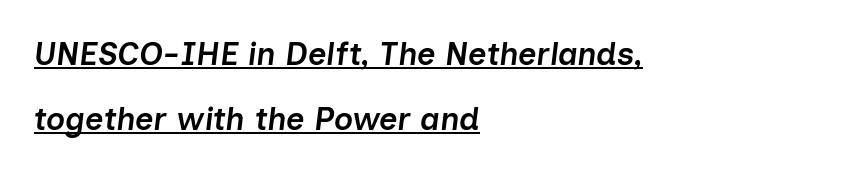
Q: Is the text bold? A: Semi-bold.
Q: Is the text italic (slanted)? A: Yes, it leans right by about 7 degrees.
Q: Is the text underlined? A: Yes.
Q: How is the paragraph aligned? A: Left-aligned.
Q: Is the spacing between letters normal or unusually wide? A: Normal.
Q: Is the spacing between lines tight, normal or loose? A: Loose.
Q: Width (condensed, normal, or wide)? A: Normal.
Q: Stroke contrast? A: Low.
Q: x-height? A: Medium.
Q: Monospaced? A: No.
